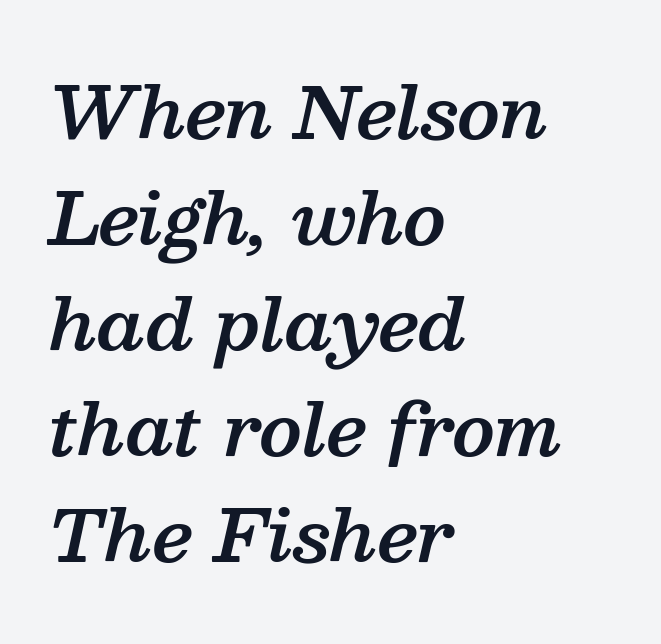
{"serif": "yes", "italic": "yes", "lean": "right", "slant_degrees": 13, "bold": "semi", "weight": "semibold", "width": "normal", "stroke_contrast": "medium", "x_height": "medium", "monospaced": "no", "underline": "no", "align": "left", "line_spacing": "normal", "line_spacing_ratio": 1.49, "letter_spacing": "normal", "letter_spacing_em": 0.0, "glyph_px": 71}
